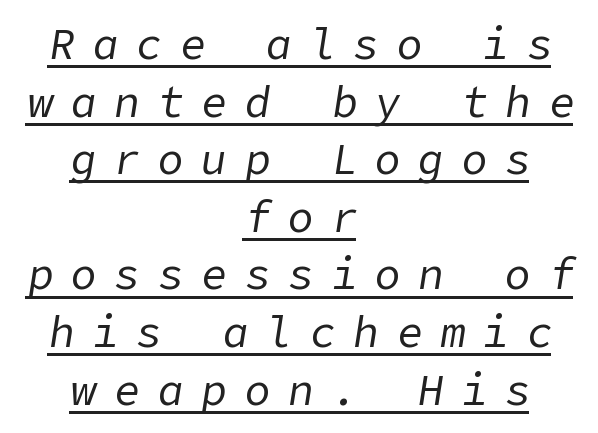
The rendering uses the underline text-decoration. There is plenty of visible air inserted between adjacent glyphs. Does the leading feel generous? No, just average. The passage shown leans; its letterforms are oblique. Horizontal alignment here is central, giving a formal, balanced look.
